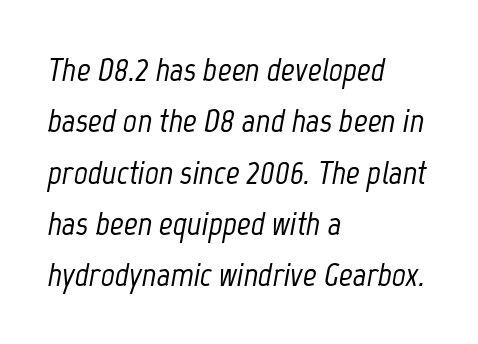
{"italic": "yes", "lean": "right", "slant_degrees": 12, "width": "condensed", "stroke_contrast": "low", "x_height": "medium", "monospaced": "no", "underline": "no", "align": "left", "line_spacing": "normal", "line_spacing_ratio": 1.51, "letter_spacing": "normal", "letter_spacing_em": 0.0, "glyph_px": 34}
